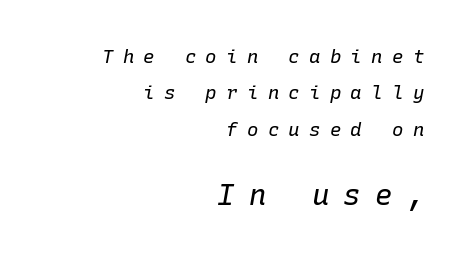
The specimen omits any rule beneath the text block's lines. Small over large — that's the arrangement of the two blocks here. In CSS terms this would be text-align: right. Compared with ordinary roman type, these characters are visibly tilted.
